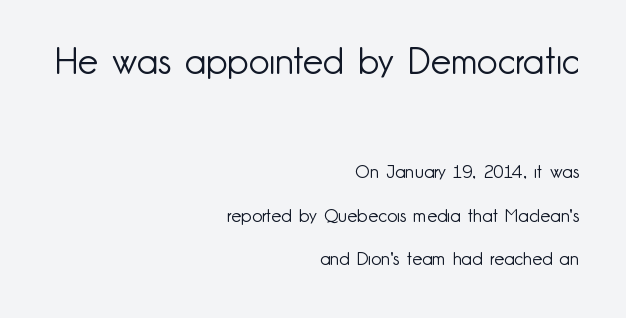
Q: Is the text bold? A: No.
Q: Is the text italic (slanted)? A: No, it is upright.
Q: Is the typeface a serif or a sans-serif typeface? A: Sans-serif.
Q: Is the text underlined? A: No.
Q: How is the paragraph aligned? A: Right-aligned.
Q: Is the spacing between letters normal or unusually wide? A: Normal.
Q: Is the spacing between lines tight, normal or loose? A: Loose.
Q: Which block of text is set in a larger size, the first (top) or the second (bottom)? A: The first (top) one.
Q: Width (condensed, normal, or wide)? A: Normal.
Q: Stroke contrast? A: Low.
Q: x-height? A: Small.
Q: Monospaced? A: No.
